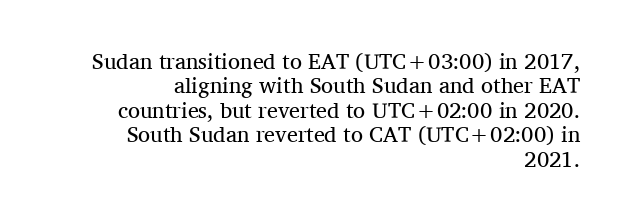
{"italic": "no", "bold": "no", "underline": "no", "align": "right", "line_spacing": "tight", "line_spacing_ratio": 1.11, "letter_spacing": "normal", "letter_spacing_em": 0.0, "glyph_px": 22}
